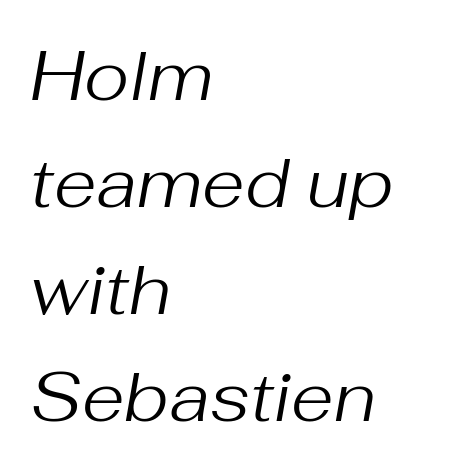
Q: Is the text bold? A: No.
Q: Is the text italic (slanted)? A: Yes, it leans right by about 10 degrees.
Q: Is the text underlined? A: No.
Q: How is the paragraph aligned? A: Left-aligned.
Q: Is the spacing between letters normal or unusually wide? A: Normal.
Q: Is the spacing between lines tight, normal or loose? A: Normal.
Q: Width (condensed, normal, or wide)? A: Normal.
Q: Stroke contrast? A: Medium.
Q: x-height? A: Medium.
Q: Monospaced? A: No.
